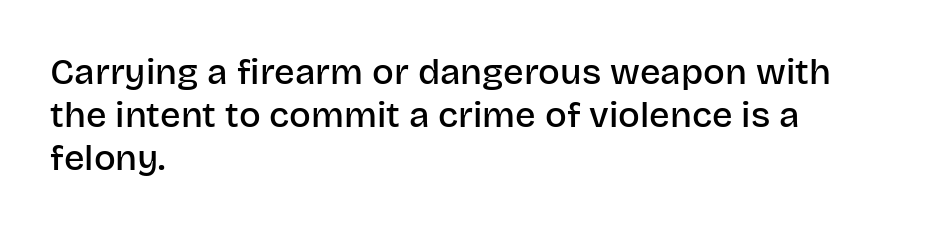
{"serif": "no", "italic": "no", "bold": "semi", "weight": "semibold", "width": "normal", "stroke_contrast": "low", "x_height": "large", "monospaced": "no", "underline": "no", "align": "left", "line_spacing_ratio": 1.2, "letter_spacing": "normal", "letter_spacing_em": 0.0, "glyph_px": 36}
